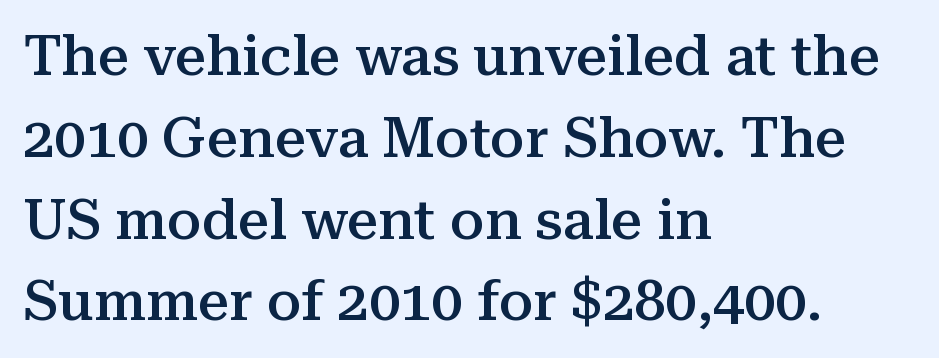
The typesetter chose a ragged-right arrangement here. Underline: absent. Each letter keeps its own natural width here, so spacing adapts to shape. What kind of face is this? One with serifs.
